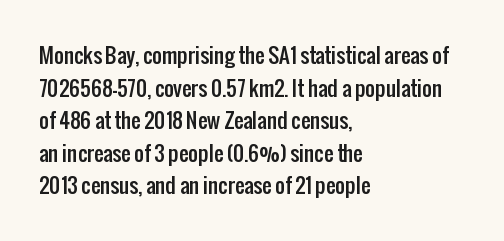
The line-height multiplier appears to be the usual default. Posture: straight, roman, zero tilt. This sample uses plain, unmodified letter spacing. No word sits above an underline.
